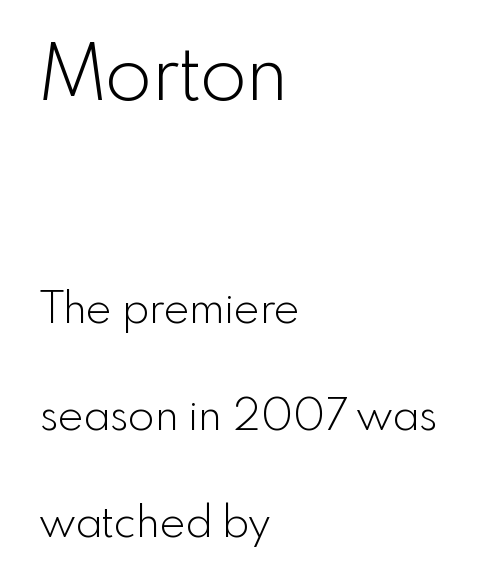
The image shows 76 px light sans-serif type, upright; set left-aligned, loose line spacing (2.48x), normal letter spacing, not underlined; the first (top) block is 1.77x larger; a small x-height.
